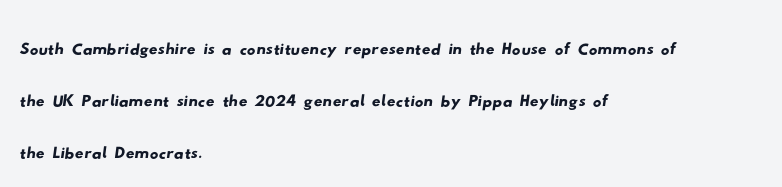
Honestly, the letter spacing is just normal — you wouldn't notice it. Anything drawn beneath the words? Only blank space. Nope, no serifs anywhere on these letters. Do the characters align in a grid? No, the font is proportional.
